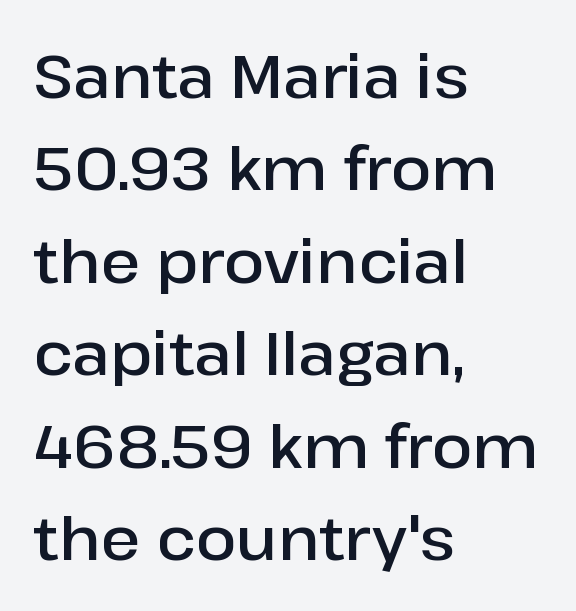
{"serif": "no", "italic": "no", "bold": "semi", "weight": "semibold", "width": "normal", "stroke_contrast": "low", "x_height": "medium", "monospaced": "no", "underline": "no", "align": "left", "line_spacing": "normal", "line_spacing_ratio": 1.54, "letter_spacing": "normal", "letter_spacing_em": 0.0, "glyph_px": 60}
